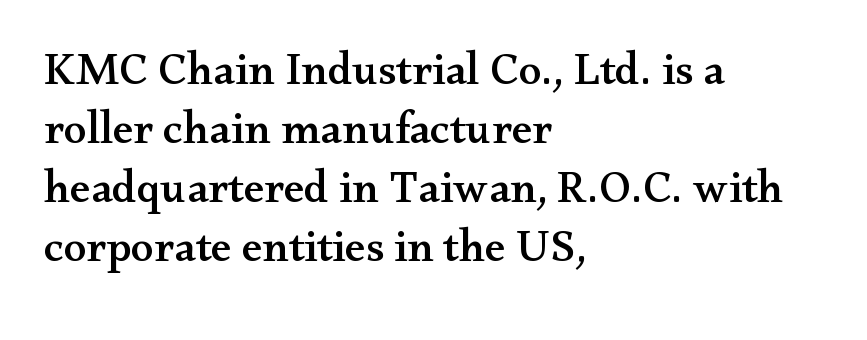
{"serif": "yes", "italic": "no", "width": "wide", "stroke_contrast": "medium", "x_height": "small", "monospaced": "no", "underline": "no", "align": "left", "line_spacing": "normal", "line_spacing_ratio": 1.28, "letter_spacing": "normal", "letter_spacing_em": 0.0, "glyph_px": 46}
